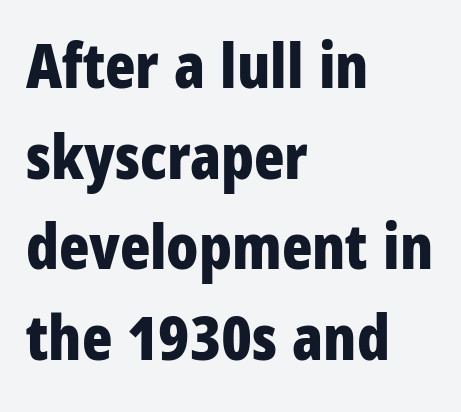
Q: Is the text bold? A: Yes.
Q: Is the text italic (slanted)? A: No, it is upright.
Q: Is the typeface a serif or a sans-serif typeface? A: Sans-serif.
Q: Is the text underlined? A: No.
Q: How is the paragraph aligned? A: Left-aligned.
Q: Is the spacing between letters normal or unusually wide? A: Normal.
Q: Is the spacing between lines tight, normal or loose? A: Normal.
Q: Width (condensed, normal, or wide)? A: Condensed.
Q: Stroke contrast? A: Low.
Q: x-height? A: Large.
Q: Monospaced? A: No.
